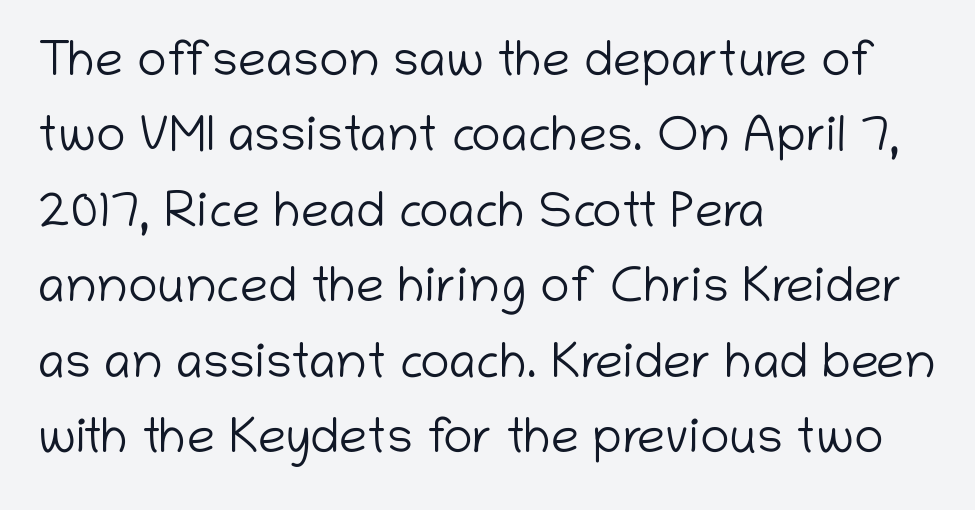
{"serif": "no", "italic": "no", "bold": "no", "weight": "light", "width": "normal", "stroke_contrast": "low", "x_height": "medium", "monospaced": "no", "underline": "no", "align": "left", "line_spacing": "normal", "line_spacing_ratio": 1.51, "letter_spacing": "normal", "letter_spacing_em": 0.0, "glyph_px": 50}
